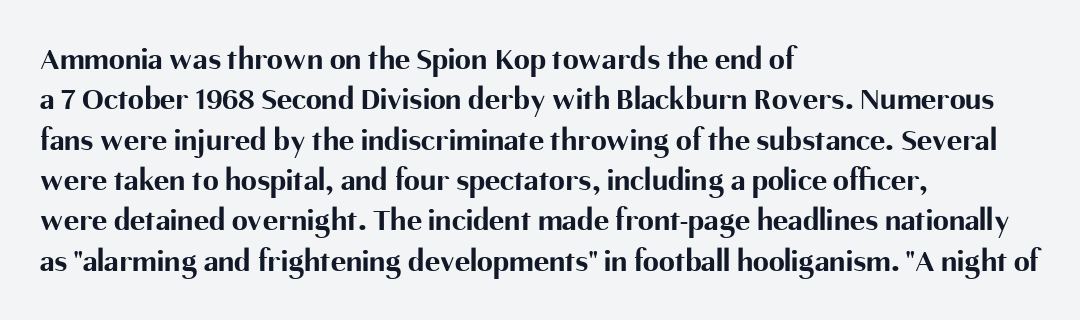
Rule under the text: the space is simply empty. Compared with a centered layout, this one pins lines to the left instead. Spacing between characters is what you'd get straight out of the box. Heavy-handed strokes throughout: this text is bold. Vertical strokes here are truly vertical. Think of a printed novel: that variable character pitch is what you see here.
